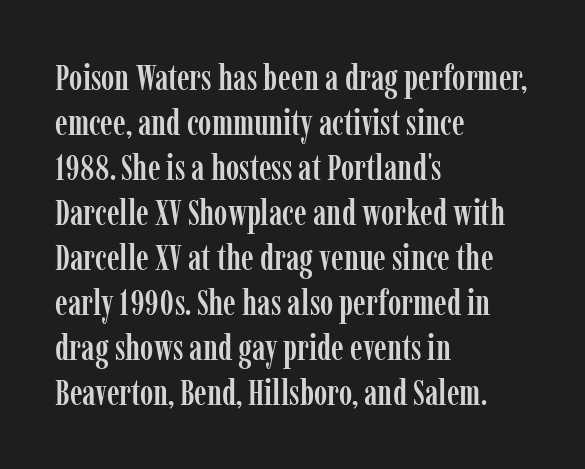
This rendering leaves character spacing at its baseline value. Line spacing here is normal. Look at the bottom of the vertical strokes: they flare into serifs here. The strip under each line holds only bare page. Vertical strokes here are truly vertical. This sample has the flowing, uneven cadence of proportional lettering.
